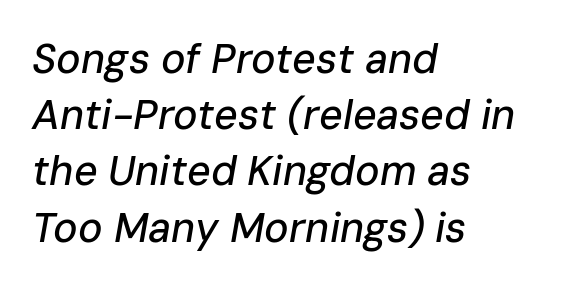
Beneath every word, the page is bare. Left-aligned paragraph, ragged on the right. The face used here is rendered with its standard letterfit. The line-height multiplier appears to be the usual default. This sample uses an oblique cut, with every glyph tilted off the vertical.
